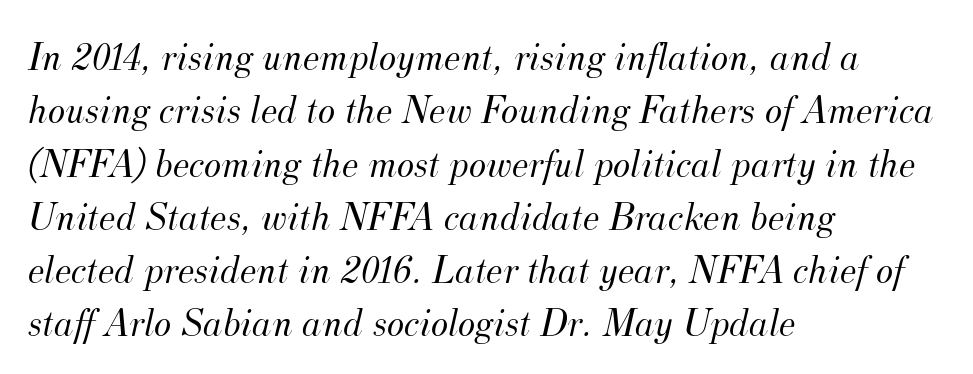
The image shows 41 px light serif type, italic (leaning right); set left-aligned, normal line spacing (1.3x), normal letter spacing, not underlined; medium stroke contrast and a small x-height.
